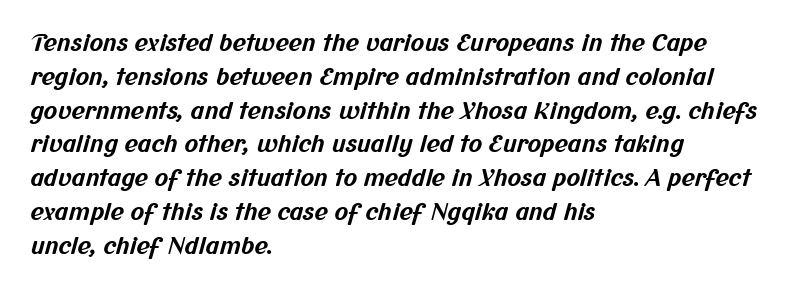
Q: Is the text bold? A: Yes.
Q: Is the text underlined? A: No.
Q: How is the paragraph aligned? A: Left-aligned.
Q: Is the spacing between letters normal or unusually wide? A: Normal.
Q: Is the spacing between lines tight, normal or loose? A: Normal.
